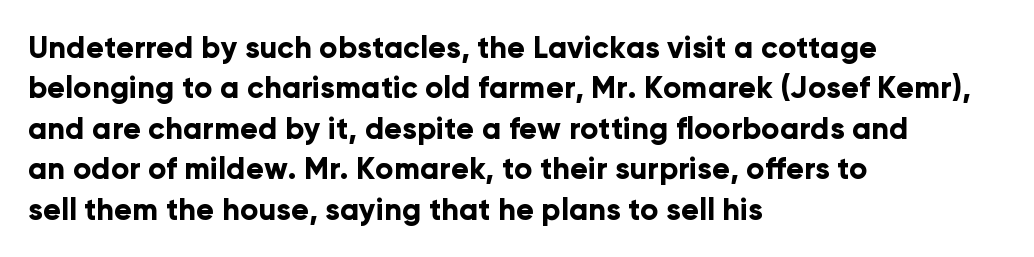
Compared with an ordinary text face, these strokes are far heavier — a full bold. The rendering uses a moderate line-height, typical for paragraphs. Does the type have serifs? No, each stem ends abruptly. Quick note: underline off. No extra tracking has been applied to these lines.
